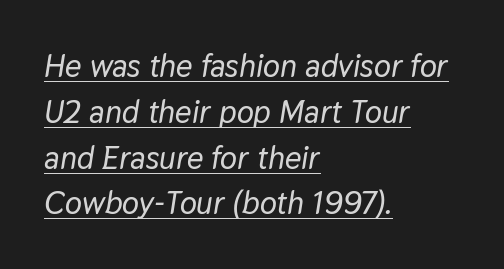
Q: Is the text italic (slanted)? A: Yes, it leans right by about 9 degrees.
Q: Is the text underlined? A: Yes.
Q: How is the paragraph aligned? A: Left-aligned.
Q: Is the spacing between letters normal or unusually wide? A: Normal.
Q: Is the spacing between lines tight, normal or loose? A: Normal.
Q: Width (condensed, normal, or wide)? A: Normal.
Q: Stroke contrast? A: Low.
Q: x-height? A: Medium.
Q: Monospaced? A: No.
